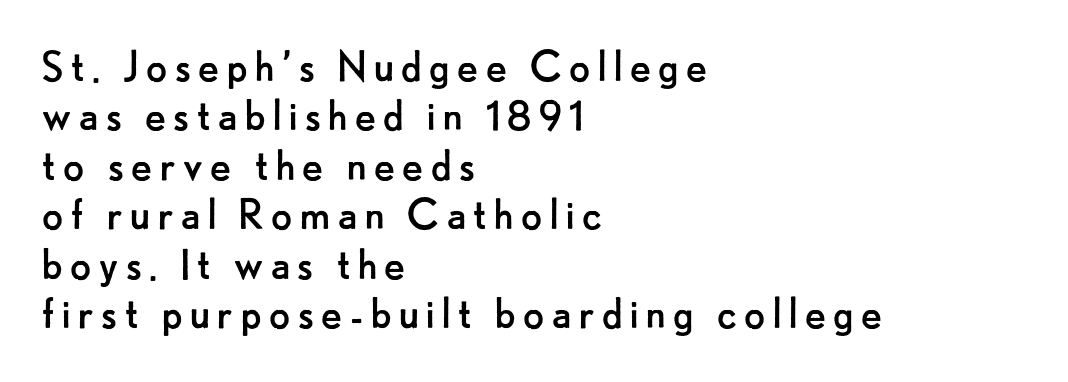
The image shows 51 px regular-weight sans-serif type, upright; set left-aligned, tight line spacing (0.97x), not underlined; low stroke contrast and a small x-height.
